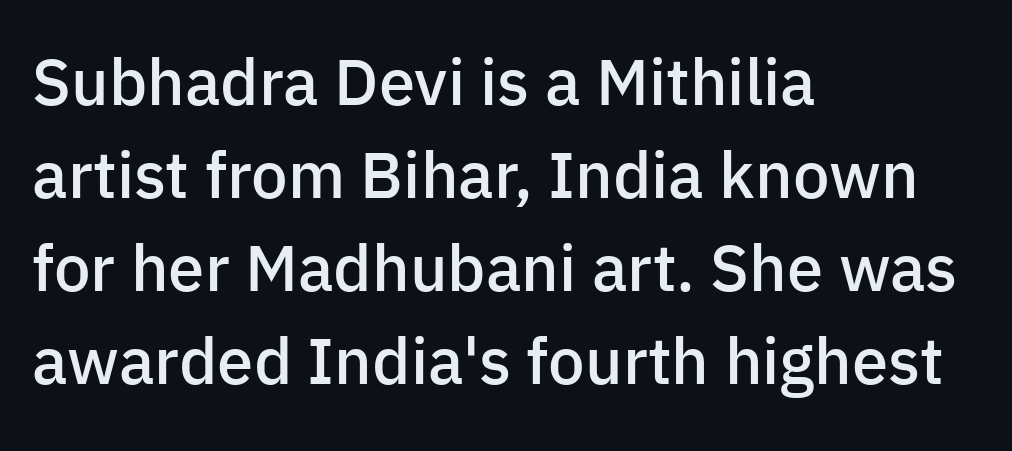
{"serif": "no", "italic": "no", "bold": "semi", "weight": "semibold", "width": "normal", "stroke_contrast": "low", "x_height": "medium", "monospaced": "no", "underline": "no", "align": "left", "line_spacing": "normal", "line_spacing_ratio": 1.43, "letter_spacing": "normal", "letter_spacing_em": 0.0, "glyph_px": 65}
